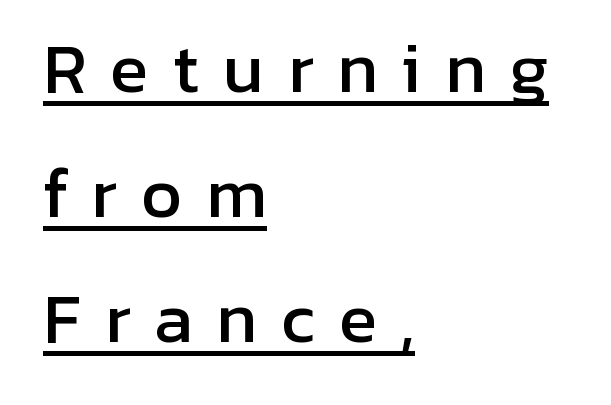
{"serif": "no", "italic": "no", "width": "normal", "stroke_contrast": "low", "x_height": "medium", "monospaced": "no", "underline": "yes", "align": "left", "line_spacing": "loose", "line_spacing_ratio": 1.92, "letter_spacing": "wide", "letter_spacing_em": 0.36, "glyph_px": 65}
